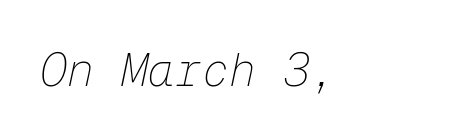
{"italic": "yes", "lean": "right", "slant_degrees": 12, "bold": "no", "weight": "thin", "width": "normal", "stroke_contrast": "low", "x_height": "medium", "monospaced": "yes", "underline": "no", "letter_spacing": "normal", "letter_spacing_em": 0.0, "glyph_px": 45}
